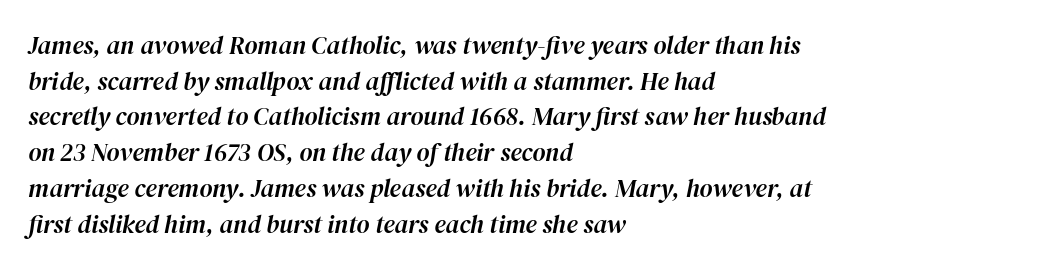
Q: Is the text italic (slanted)? A: Yes, it leans right by about 12 degrees.
Q: Is the text underlined? A: No.
Q: How is the paragraph aligned? A: Left-aligned.
Q: Is the spacing between letters normal or unusually wide? A: Normal.
Q: Is the spacing between lines tight, normal or loose? A: Normal.
